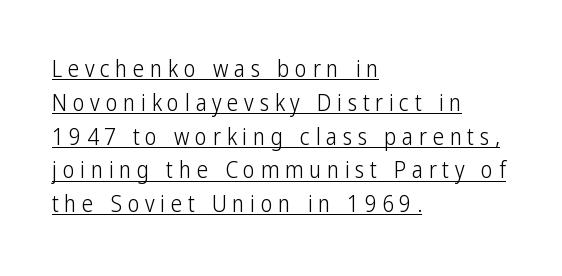
{"italic": "no", "bold": "no", "underline": "yes", "align": "left", "line_spacing": "normal", "line_spacing_ratio": 1.47, "letter_spacing": "wide", "letter_spacing_em": 0.24, "glyph_px": 23}
